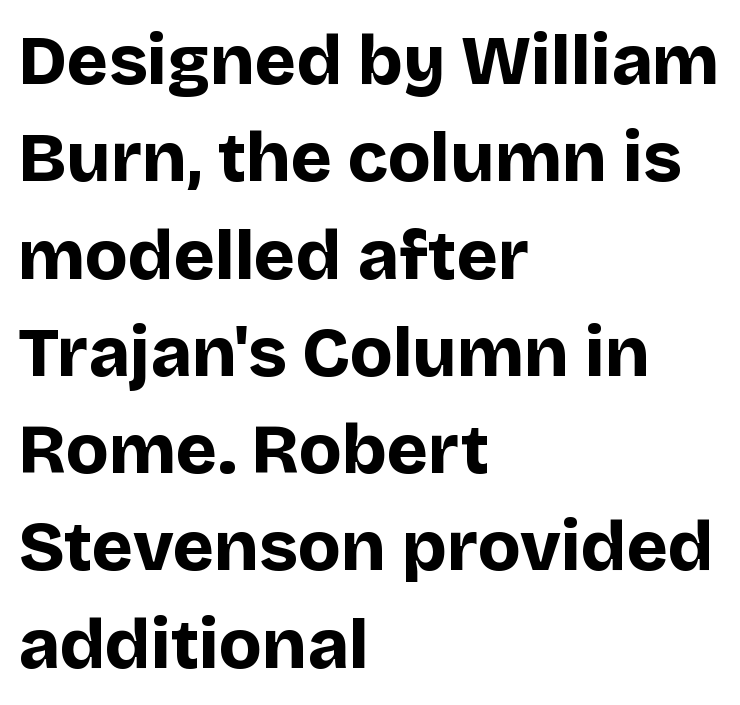
{"serif": "no", "italic": "no", "bold": "yes", "weight": "bold", "width": "normal", "stroke_contrast": "low", "x_height": "large", "monospaced": "no", "underline": "no", "align": "left", "line_spacing": "normal", "line_spacing_ratio": 1.39, "letter_spacing": "normal", "letter_spacing_em": 0.0, "glyph_px": 70}
